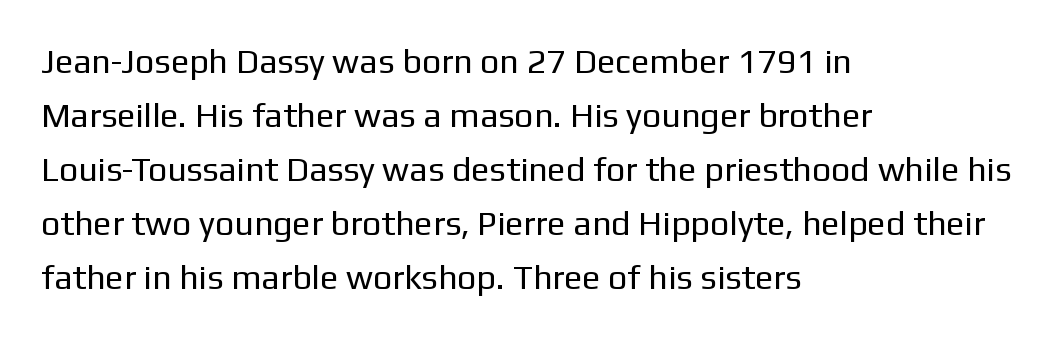
Q: Is the text bold? A: No.
Q: Is the text italic (slanted)? A: No, it is upright.
Q: Is the typeface a serif or a sans-serif typeface? A: Sans-serif.
Q: Is the text underlined? A: No.
Q: How is the paragraph aligned? A: Left-aligned.
Q: Is the spacing between letters normal or unusually wide? A: Normal.
Q: Is the spacing between lines tight, normal or loose? A: Normal.
Q: Width (condensed, normal, or wide)? A: Normal.
Q: Stroke contrast? A: Low.
Q: x-height? A: Medium.
Q: Monospaced? A: No.
